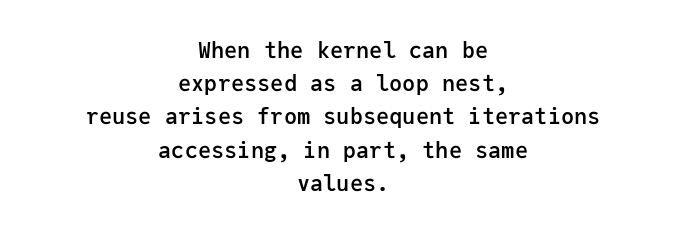
Here the glyphs are tracked normally, forming tight word shapes. The block of text has a typical density, with ordinary space between rows. Is the block centered? Yes — each line is placed symmetrically about the middle. Plain, unruled lines of type.
